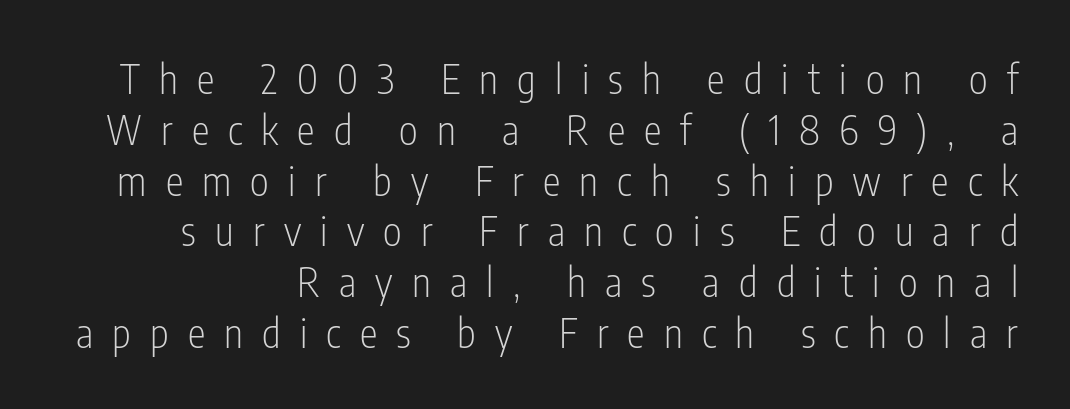
Q: Is the text bold? A: No.
Q: Is the text italic (slanted)? A: No, it is upright.
Q: Is the typeface a serif or a sans-serif typeface? A: Sans-serif.
Q: Is the text underlined? A: No.
Q: Is the spacing between letters normal or unusually wide? A: Unusually wide.
Q: Is the spacing between lines tight, normal or loose? A: Normal.
Q: Width (condensed, normal, or wide)? A: Condensed.
Q: Stroke contrast? A: Low.
Q: x-height? A: Medium.
Q: Monospaced? A: No.
